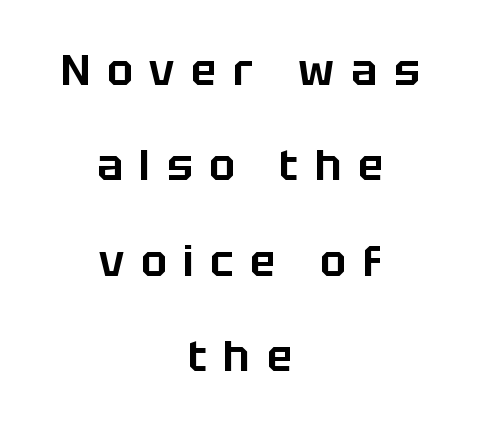
{"serif": "no", "italic": "no", "width": "normal", "stroke_contrast": "low", "x_height": "large", "monospaced": "no", "underline": "no", "align": "center", "line_spacing": "loose", "line_spacing_ratio": 2.22, "letter_spacing": "wide", "letter_spacing_em": 0.39, "glyph_px": 43}
